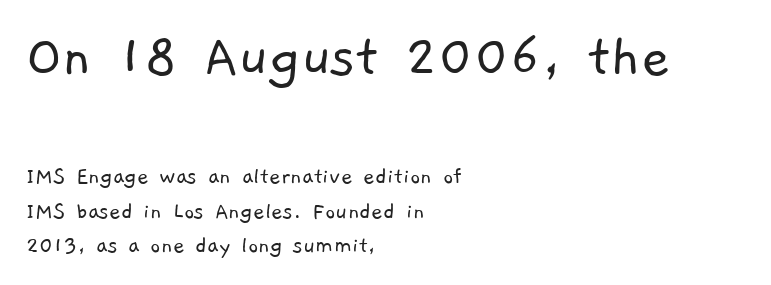
{"serif": "no", "bold": "no", "weight": "light", "width": "normal", "stroke_contrast": "low", "x_height": "medium", "monospaced": "no", "underline": "no", "align": "left", "line_spacing": "normal", "line_spacing_ratio": 1.39, "letter_spacing": "normal", "letter_spacing_em": 0.0, "larger_block": "first", "size_ratio": 2.52, "glyph_px": 63}
